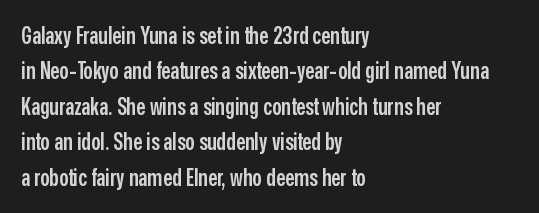
The image shows 23 px text type, upright; set left-aligned, normal line spacing (1.54x), normal letter spacing, not underlined.
